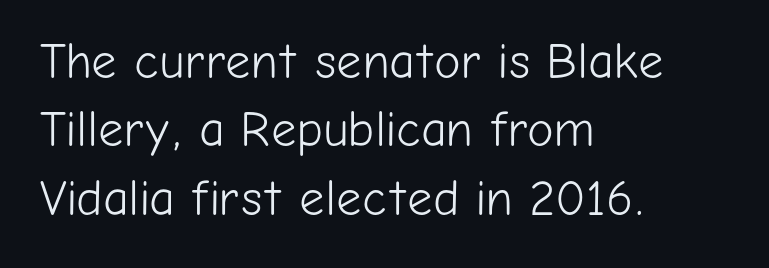
The image shows 50 px light sans-serif type, upright; set left-aligned, normal line spacing (1.37x), normal letter spacing, not underlined; low stroke contrast and a medium x-height.
